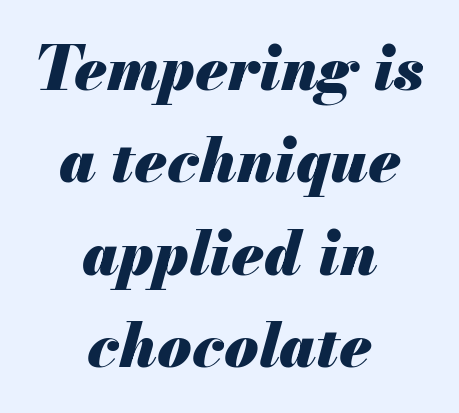
The image shows 62 px heavy type, italic (leaning right); set centered, normal line spacing (1.49x), normal letter spacing, not underlined; medium stroke contrast and a small x-height.
